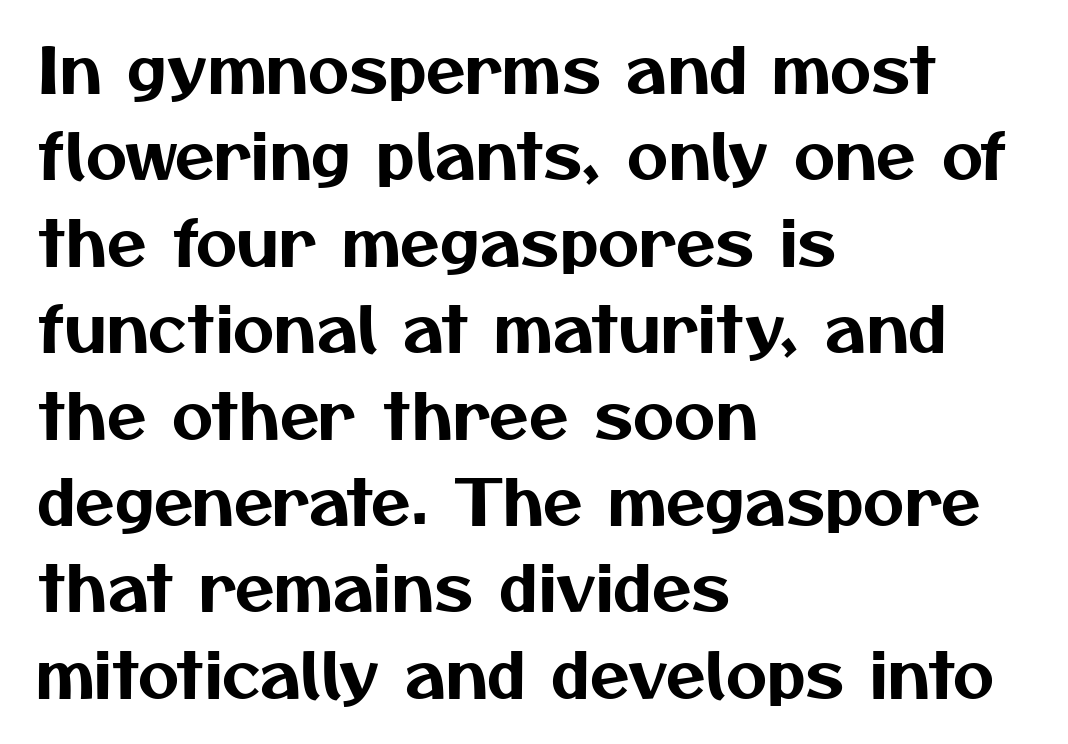
{"serif": "no", "width": "normal", "stroke_contrast": "medium", "x_height": "medium", "monospaced": "no", "underline": "no", "align": "left", "line_spacing": "normal", "line_spacing_ratio": 1.35, "letter_spacing": "normal", "letter_spacing_em": 0.0, "glyph_px": 64}
